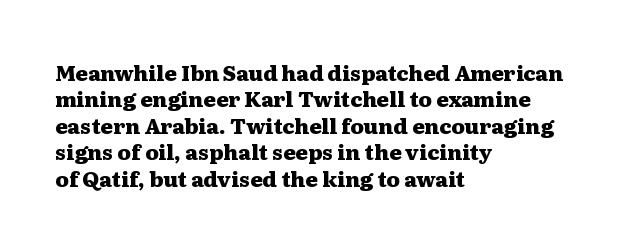
What weight is shown? A full bold with thick strokes. The lettering holds an erect, upright posture throughout. Plain, unruled lines of type. The rendering keeps characters at their native spacing. Leading: standard.
